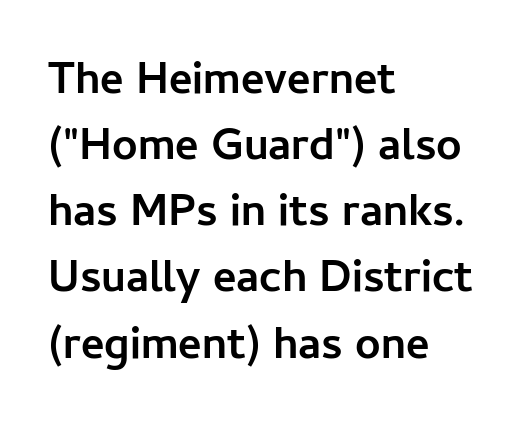
Q: Is the text bold? A: Yes.
Q: Is the text italic (slanted)? A: No, it is upright.
Q: Is the typeface a serif or a sans-serif typeface? A: Sans-serif.
Q: Is the text underlined? A: No.
Q: How is the paragraph aligned? A: Left-aligned.
Q: Is the spacing between letters normal or unusually wide? A: Normal.
Q: Is the spacing between lines tight, normal or loose? A: Normal.
Q: Width (condensed, normal, or wide)? A: Normal.
Q: Stroke contrast? A: Low.
Q: x-height? A: Medium.
Q: Monospaced? A: No.
